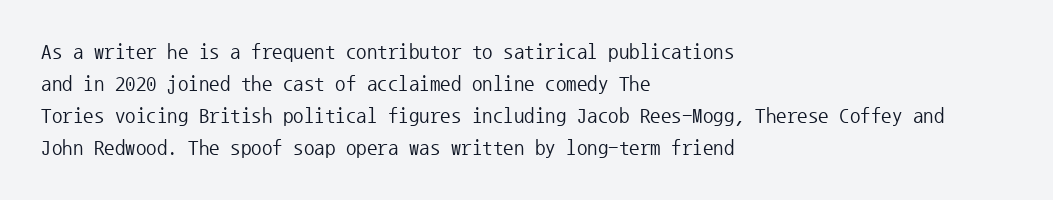
Vertical strokes here are truly vertical. The paragraph has a hard left edge and a soft right edge. The rendering uses a moderate line-height, typical for paragraphs. The cut favours lightness, reaching ordinary text weight at its darkest.
